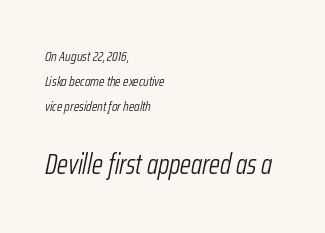
Q: Is the text bold? A: No.
Q: Is the text italic (slanted)? A: Yes, it leans right by about 12 degrees.
Q: Is the text underlined? A: No.
Q: How is the paragraph aligned? A: Left-aligned.
Q: Is the spacing between letters normal or unusually wide? A: Normal.
Q: Which block of text is set in a larger size, the first (top) or the second (bottom)? A: The second (bottom) one.
Q: Width (condensed, normal, or wide)? A: Condensed.
Q: Stroke contrast? A: Low.
Q: x-height? A: Medium.
Q: Monospaced? A: No.
